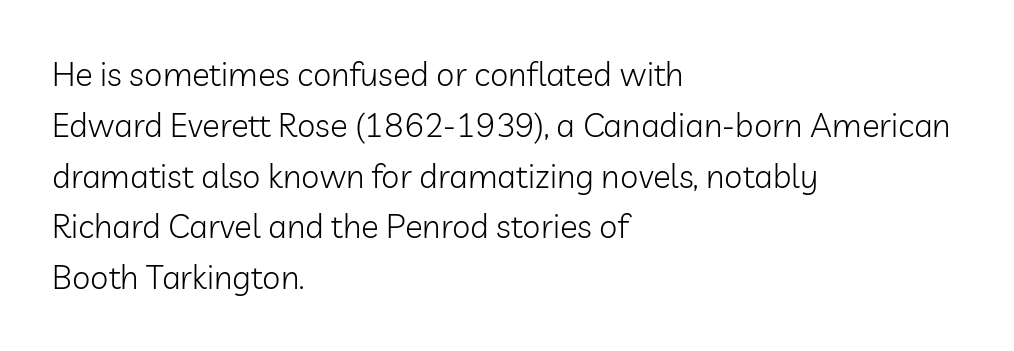
{"serif": "no", "italic": "no", "bold": "no", "weight": "light", "width": "normal", "stroke_contrast": "low", "x_height": "medium", "monospaced": "no", "underline": "no", "align": "left", "line_spacing": "normal", "line_spacing_ratio": 1.54, "letter_spacing": "normal", "letter_spacing_em": 0.0, "glyph_px": 33}
